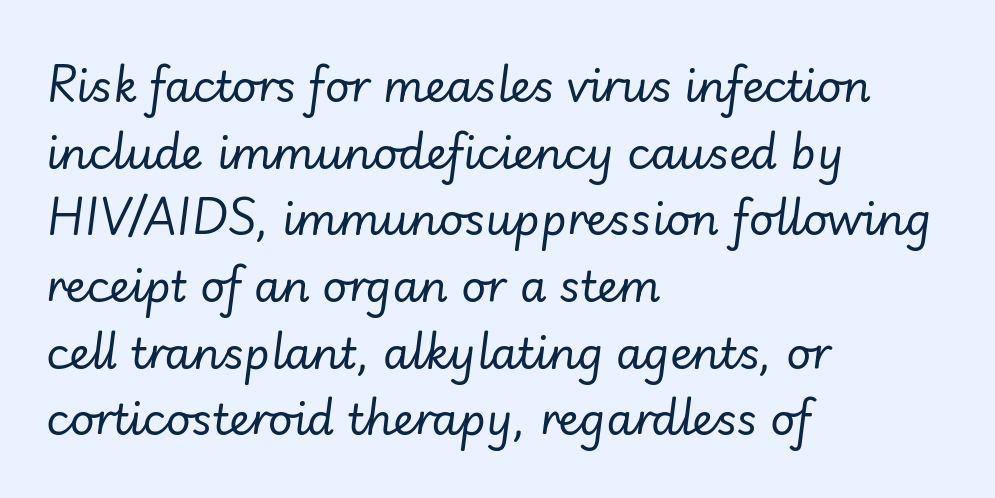
{"italic": "yes", "lean": "right", "slant_degrees": 7, "bold": "no", "weight": "regular", "width": "normal", "stroke_contrast": "low", "x_height": "small", "monospaced": "no", "underline": "no", "align": "left", "line_spacing": "normal", "line_spacing_ratio": 1.55, "letter_spacing": "normal", "letter_spacing_em": 0.0, "glyph_px": 43}
